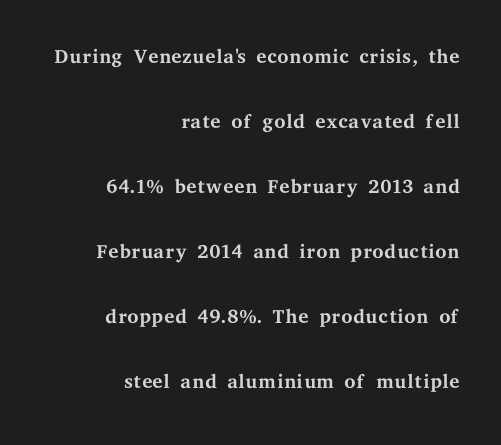
{"serif": "yes", "italic": "no", "bold": "no", "weight": "regular", "width": "wide", "stroke_contrast": "medium", "x_height": "medium", "monospaced": "no", "underline": "no", "align": "right", "line_spacing": "loose", "line_spacing_ratio": 2.24, "letter_spacing": "normal", "letter_spacing_em": 0.0, "glyph_px": 29}
